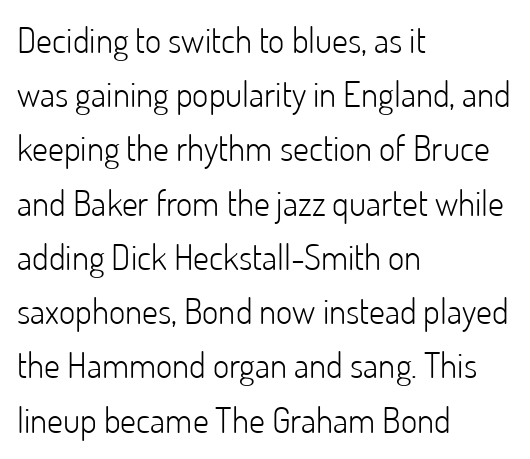
Underlining? Definitely not there. Normally led — the rows are evenly, conventionally spaced. Is the block centered? No — it sits flush against the left margin. Grotesque or geometric, the face here clearly has no serifs. Bold? No — there's no thickening of the strokes. Spacing verdict: proportional, widths tailored to each character.
